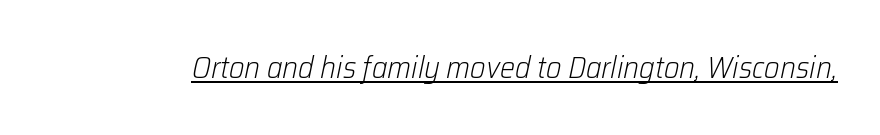
{"italic": "yes", "lean": "right", "slant_degrees": 12, "bold": "no", "weight": "light", "width": "normal", "stroke_contrast": "low", "x_height": "medium", "monospaced": "no", "underline": "yes", "letter_spacing": "normal", "letter_spacing_em": 0.0, "glyph_px": 30}
